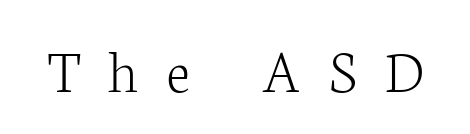
Note: serifs present on the glyphs. The passage shown is not underscored anywhere. There is plenty of visible air inserted between adjacent glyphs. Here the designer chose a conventional face with non-uniform glyph widths. Unlike italic type, these characters show no tilt at all.
